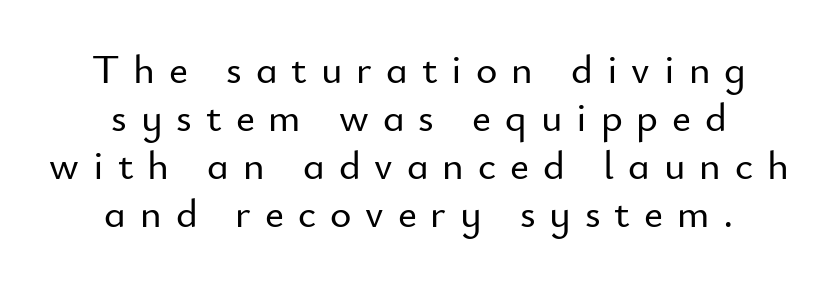
Q: Is the text italic (slanted)? A: No, it is upright.
Q: Is the typeface a serif or a sans-serif typeface? A: Sans-serif.
Q: Is the text underlined? A: No.
Q: How is the paragraph aligned? A: Centered.
Q: Is the spacing between letters normal or unusually wide? A: Unusually wide.
Q: Width (condensed, normal, or wide)? A: Normal.
Q: Stroke contrast? A: Low.
Q: x-height? A: Small.
Q: Monospaced? A: No.
